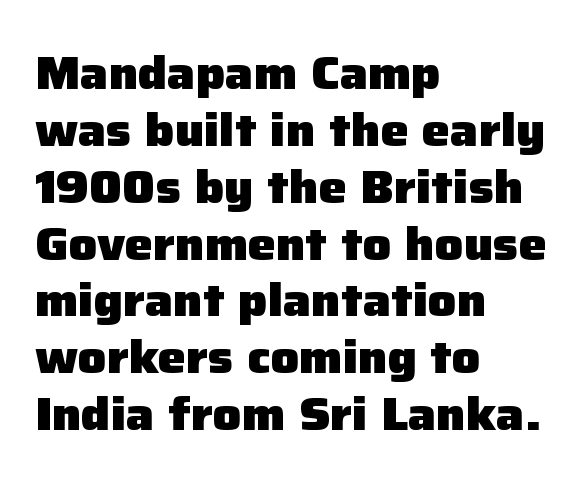
{"serif": "no", "italic": "no", "bold": "yes", "weight": "heavy", "width": "normal", "stroke_contrast": "low", "x_height": "medium", "monospaced": "no", "underline": "no", "align": "left", "line_spacing_ratio": 1.21, "letter_spacing": "normal", "letter_spacing_em": 0.0, "glyph_px": 47}
